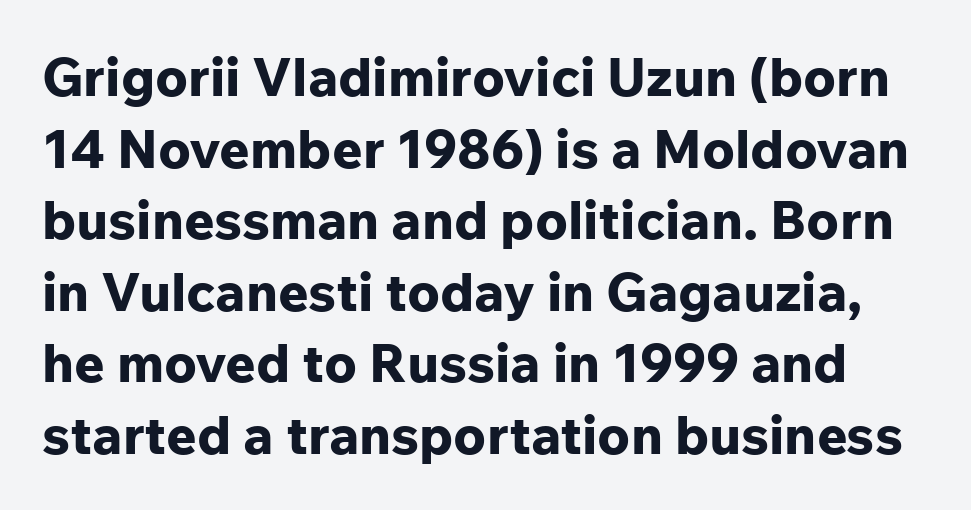
Q: Is the text bold? A: Yes.
Q: Is the text italic (slanted)? A: No, it is upright.
Q: Is the typeface a serif or a sans-serif typeface? A: Sans-serif.
Q: Is the text underlined? A: No.
Q: Is the spacing between letters normal or unusually wide? A: Normal.
Q: Is the spacing between lines tight, normal or loose? A: Normal.
Q: Width (condensed, normal, or wide)? A: Normal.
Q: Stroke contrast? A: Low.
Q: x-height? A: Medium.
Q: Monospaced? A: No.
